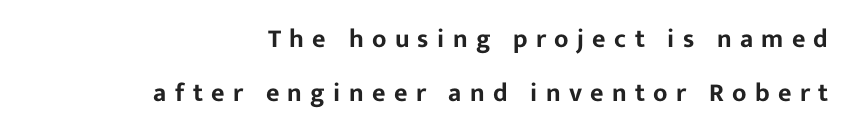
The image shows 26 px text type, upright; set right-aligned, loose line spacing (2.06x), unusually wide letter spacing (+0.32 em), not underlined.
